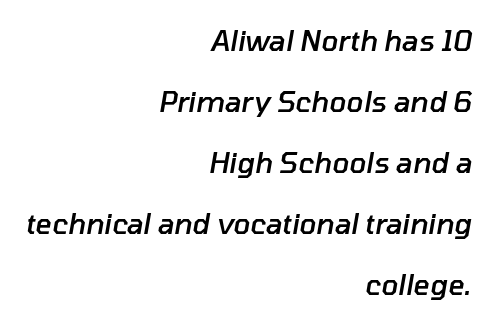
{"italic": "yes", "lean": "right", "slant_degrees": 10, "bold": "semi", "weight": "semibold", "width": "normal", "stroke_contrast": "low", "x_height": "medium", "monospaced": "no", "underline": "no", "align": "right", "line_spacing": "loose", "line_spacing_ratio": 2.18, "letter_spacing": "normal", "letter_spacing_em": 0.0, "glyph_px": 28}
